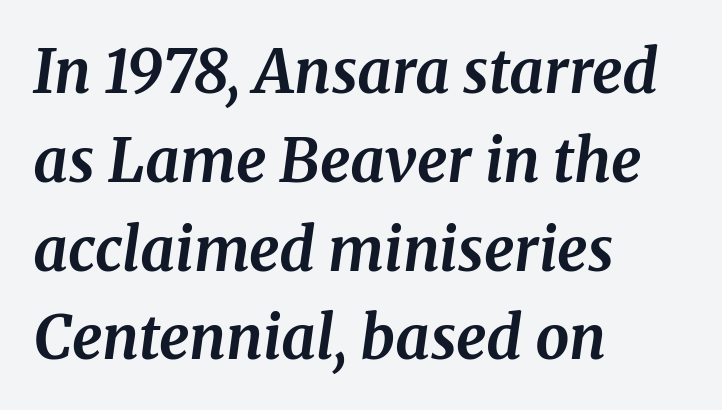
The image shows 60 px bold serif type, italic (leaning right); set left-aligned, normal line spacing (1.48x), normal letter spacing, not underlined; medium stroke contrast and a medium x-height.
